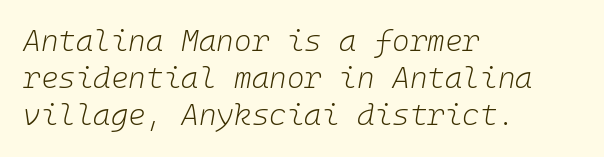
The image shows 30 px light type, italic (leaning right); set left-aligned, line spacing 1.24x, normal letter spacing, not underlined; low stroke contrast and a medium x-height.
